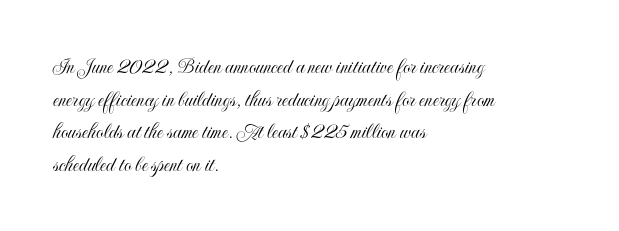
Q: Is the text italic (slanted)? A: Yes.
Q: Is the text underlined? A: No.
Q: How is the paragraph aligned? A: Left-aligned.
Q: Is the spacing between letters normal or unusually wide? A: Normal.
Q: Is the spacing between lines tight, normal or loose? A: Normal.
